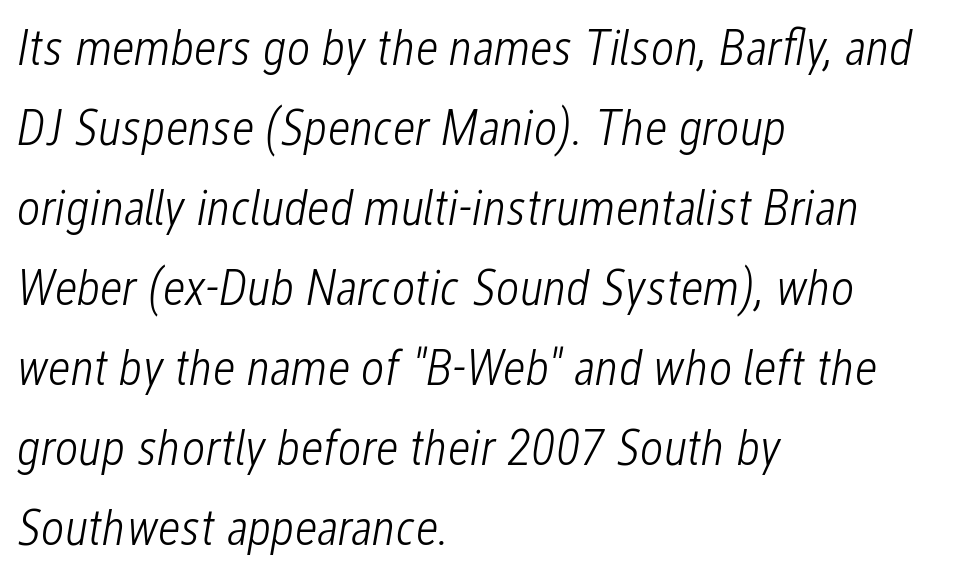
Q: Is the text bold? A: No.
Q: Is the text italic (slanted)? A: Yes, it leans right by about 12 degrees.
Q: Is the text underlined? A: No.
Q: How is the paragraph aligned? A: Left-aligned.
Q: Is the spacing between letters normal or unusually wide? A: Normal.
Q: Is the spacing between lines tight, normal or loose? A: Normal.
Q: Width (condensed, normal, or wide)? A: Condensed.
Q: Stroke contrast? A: Low.
Q: x-height? A: Medium.
Q: Monospaced? A: No.
